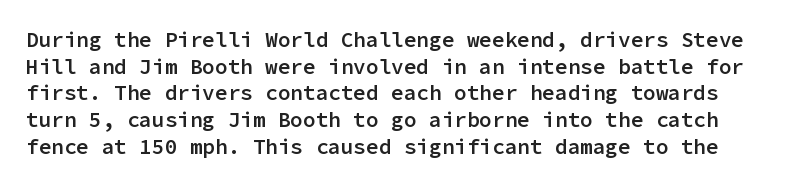
The gap between lines stays unmarked. Honestly, the row spacing looks completely unremarkable. Characters follow at the spacing the type designer built in. Posture: straight, roman, zero tilt.
